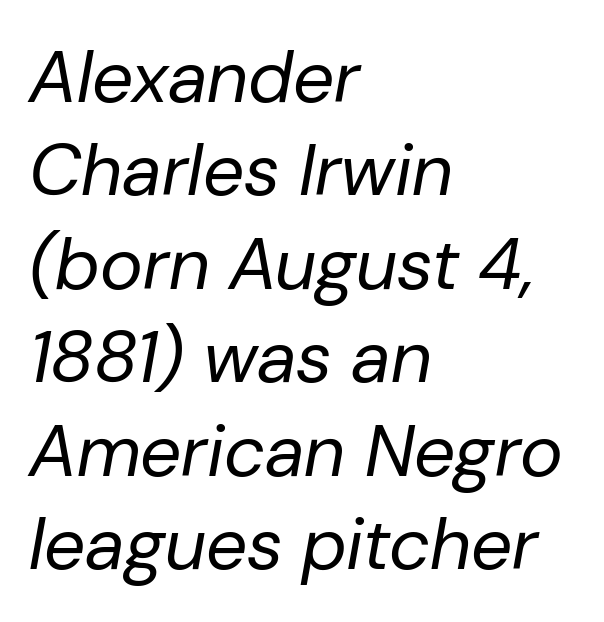
Q: Is the text bold? A: No.
Q: Is the text italic (slanted)? A: Yes, it leans right by about 10 degrees.
Q: Is the text underlined? A: No.
Q: How is the paragraph aligned? A: Left-aligned.
Q: Is the spacing between letters normal or unusually wide? A: Normal.
Q: Is the spacing between lines tight, normal or loose? A: Normal.
Q: Width (condensed, normal, or wide)? A: Normal.
Q: Stroke contrast? A: Low.
Q: x-height? A: Medium.
Q: Monospaced? A: No.
